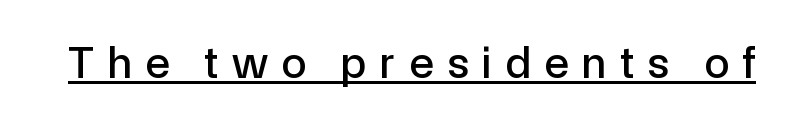
Q: Is the text italic (slanted)? A: No, it is upright.
Q: Is the typeface a serif or a sans-serif typeface? A: Sans-serif.
Q: Is the text underlined? A: Yes.
Q: Is the spacing between letters normal or unusually wide? A: Unusually wide.
Q: Width (condensed, normal, or wide)? A: Normal.
Q: x-height? A: Medium.
Q: Monospaced? A: No.
